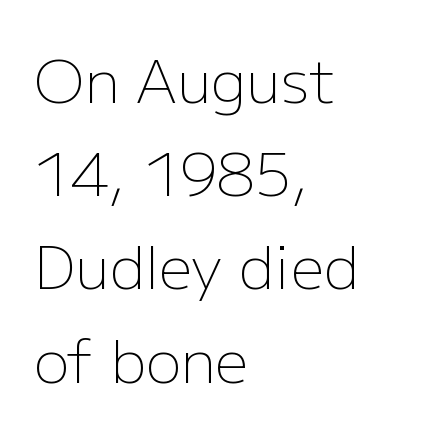
Looks like regular typesetting: each glyph gets only the width it needs. Every stem runs plumb, perpendicular to the baseline. The glyphs are unaccompanied by any horizontal stroke below them. The weight would be labelled regular, book, light, or lighter still.
